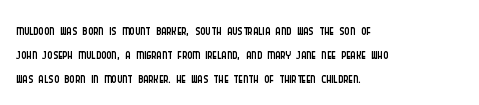
Q: Is the text bold? A: No.
Q: Is the text italic (slanted)? A: No, it is upright.
Q: Is the text underlined? A: No.
Q: How is the paragraph aligned? A: Left-aligned.
Q: Is the spacing between letters normal or unusually wide? A: Normal.
